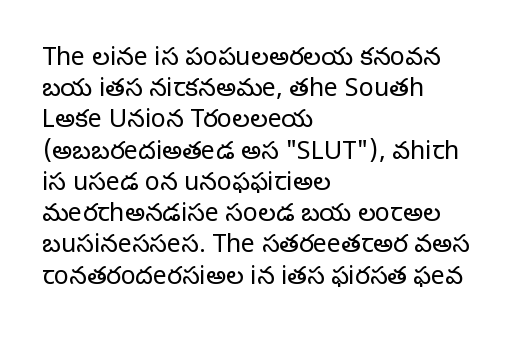
The image shows 25 px text type, upright; set left-aligned, normal line spacing (1.25x), normal letter spacing, not underlined.
